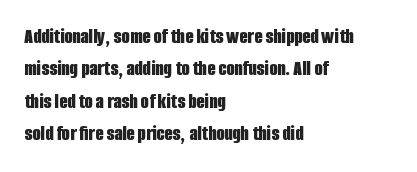
Q: Is the text bold? A: Yes.
Q: Is the text italic (slanted)? A: No, it is upright.
Q: Is the text underlined? A: No.
Q: How is the paragraph aligned? A: Left-aligned.
Q: Is the spacing between letters normal or unusually wide? A: Normal.
Q: Is the spacing between lines tight, normal or loose? A: Normal.
